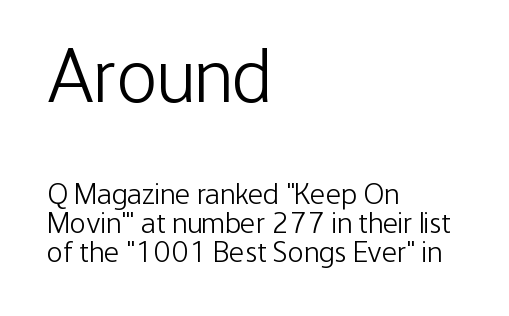
{"serif": "no", "italic": "no", "bold": "no", "weight": "light", "width": "condensed", "stroke_contrast": "low", "x_height": "medium", "monospaced": "no", "underline": "no", "align": "left", "line_spacing": "tight", "line_spacing_ratio": 0.97, "letter_spacing": "normal", "letter_spacing_em": 0.0, "larger_block": "first", "size_ratio": 2.53, "glyph_px": 76}
